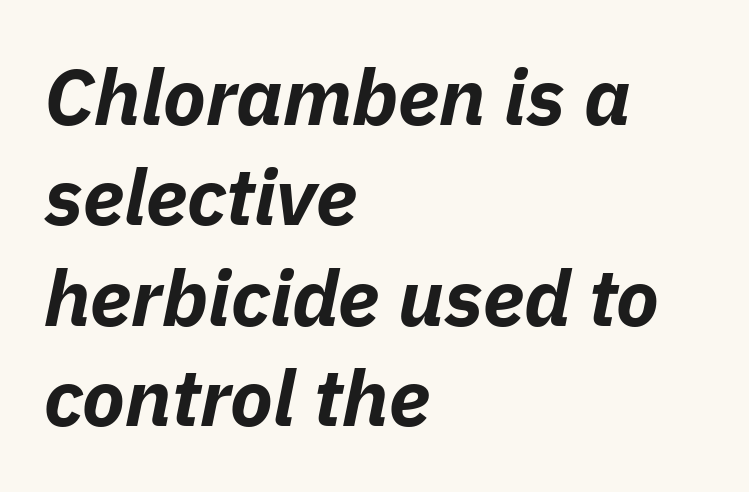
Q: Is the text bold? A: Yes.
Q: Is the text italic (slanted)? A: Yes, it leans right by about 11 degrees.
Q: Is the text underlined? A: No.
Q: How is the paragraph aligned? A: Left-aligned.
Q: Is the spacing between letters normal or unusually wide? A: Normal.
Q: Is the spacing between lines tight, normal or loose? A: Normal.
Q: Width (condensed, normal, or wide)? A: Normal.
Q: Stroke contrast? A: Low.
Q: x-height? A: Medium.
Q: Monospaced? A: No.
